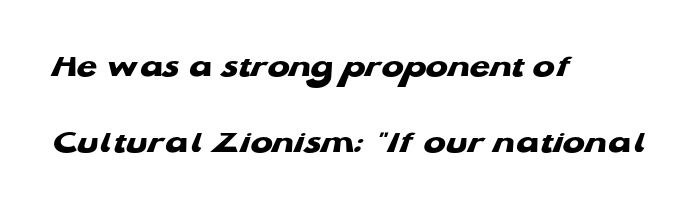
{"serif": "no", "bold": "yes", "weight": "heavy", "width": "wide", "stroke_contrast": "low", "x_height": "medium", "monospaced": "no", "underline": "no", "align": "left", "line_spacing": "loose", "line_spacing_ratio": 2.31, "letter_spacing": "normal", "letter_spacing_em": 0.0, "glyph_px": 33}
